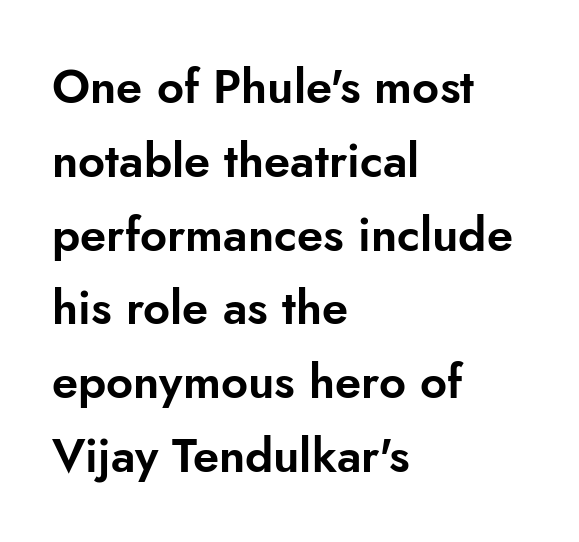
Q: Is the text italic (slanted)? A: No, it is upright.
Q: Is the typeface a serif or a sans-serif typeface? A: Sans-serif.
Q: Is the text underlined? A: No.
Q: How is the paragraph aligned? A: Left-aligned.
Q: Is the spacing between letters normal or unusually wide? A: Normal.
Q: Is the spacing between lines tight, normal or loose? A: Normal.
Q: Width (condensed, normal, or wide)? A: Normal.
Q: Stroke contrast? A: Low.
Q: x-height? A: Small.
Q: Monospaced? A: No.
